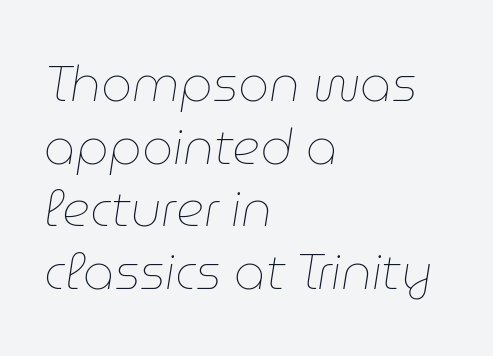
{"italic": "yes", "lean": "right", "slant_degrees": 9, "bold": "no", "weight": "thin", "width": "normal", "stroke_contrast": "low", "x_height": "medium", "monospaced": "no", "underline": "no", "align": "left", "line_spacing": "normal", "line_spacing_ratio": 1.28, "letter_spacing": "normal", "letter_spacing_em": 0.0, "glyph_px": 49}
